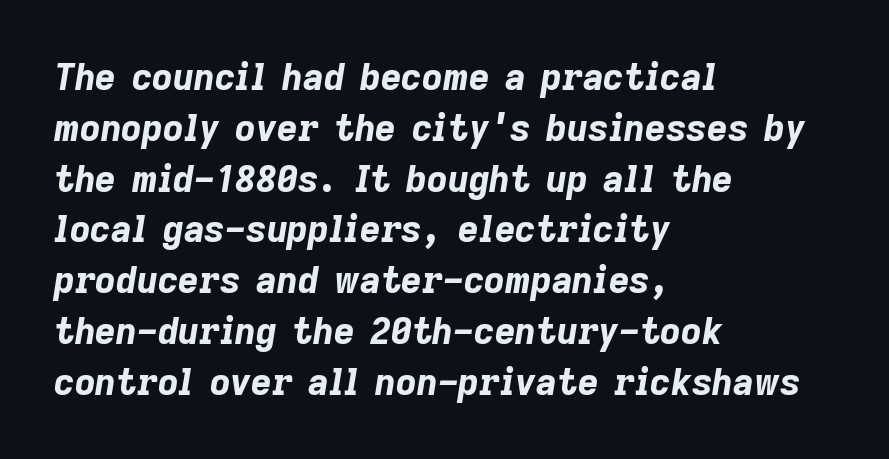
{"italic": "yes", "lean": "right", "slant_degrees": 9, "bold": "yes", "weight": "bold", "width": "normal", "stroke_contrast": "low", "x_height": "medium", "monospaced": "no", "underline": "no", "align": "left", "line_spacing": "normal", "line_spacing_ratio": 1.41, "letter_spacing": "normal", "letter_spacing_em": 0.0, "glyph_px": 36}
